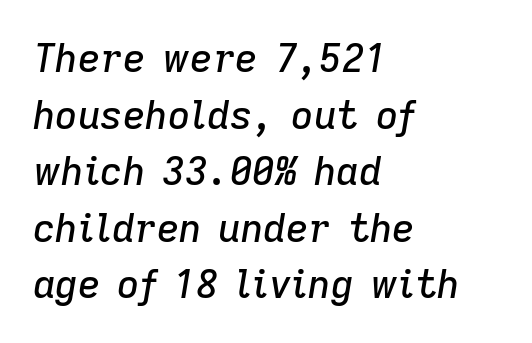
The image shows 39 px text type, italic (leaning right); set left-aligned, normal line spacing (1.45x), normal letter spacing, not underlined; low stroke contrast and a medium x-height.
